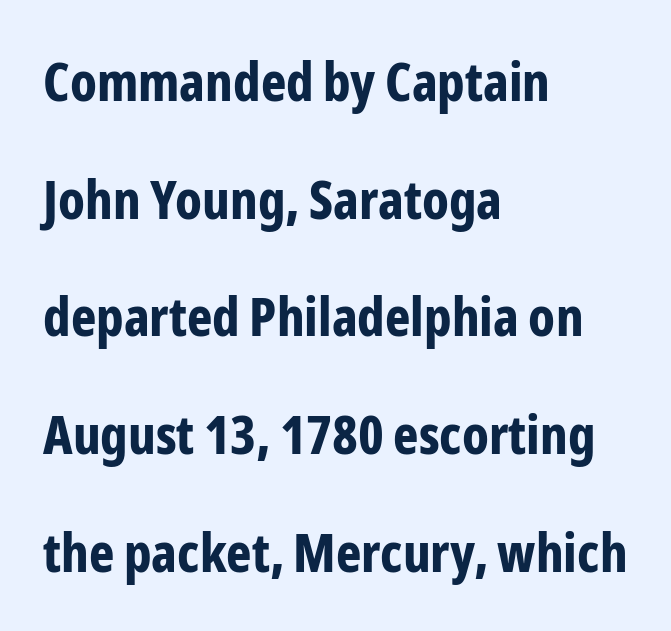
Line beginnings align vertically; line endings do not. Strong, thick strokes mark this as bold type. The horizontal fit of the characters is conventional and even. Nothing sits at the stroke ends, so this counts as sans-serif. Spacing verdict: proportional, widths tailored to each character.
